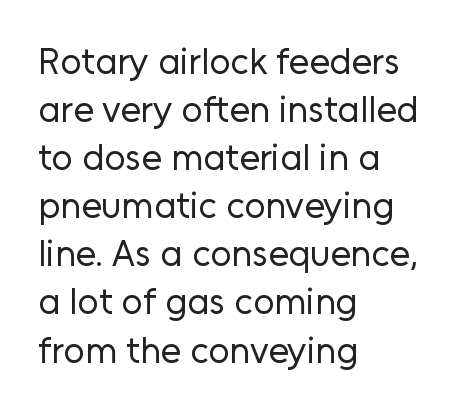
{"serif": "no", "italic": "no", "bold": "no", "weight": "regular", "width": "normal", "stroke_contrast": "low", "x_height": "medium", "monospaced": "no", "underline": "no", "align": "left", "line_spacing": "normal", "line_spacing_ratio": 1.3, "letter_spacing": "normal", "letter_spacing_em": 0.0, "glyph_px": 37}
